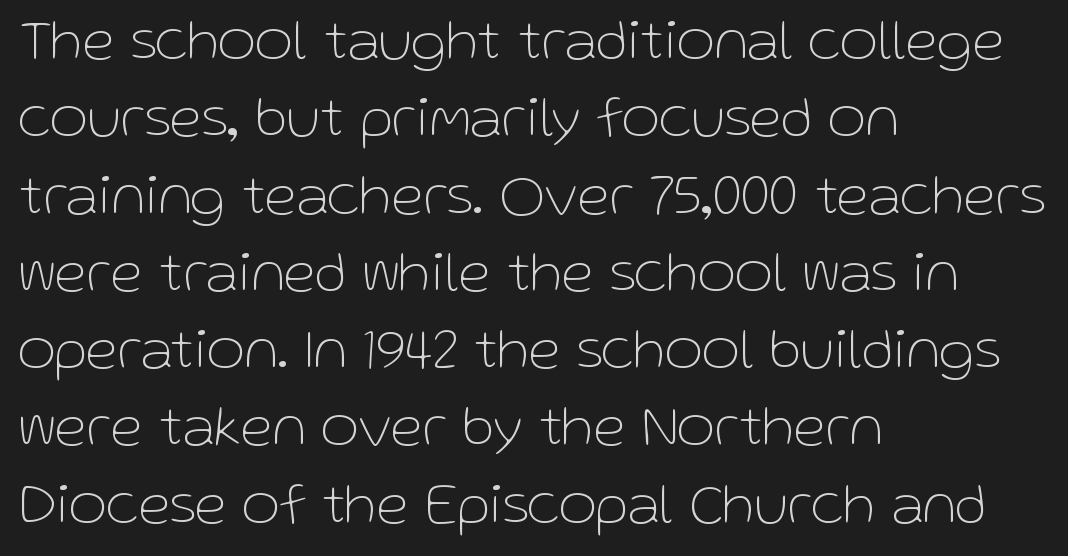
{"serif": "no", "italic": "no", "bold": "no", "weight": "thin", "width": "normal", "stroke_contrast": "low", "x_height": "medium", "monospaced": "no", "underline": "no", "align": "left", "line_spacing": "normal", "line_spacing_ratio": 1.31, "letter_spacing": "normal", "letter_spacing_em": 0.0, "glyph_px": 59}
